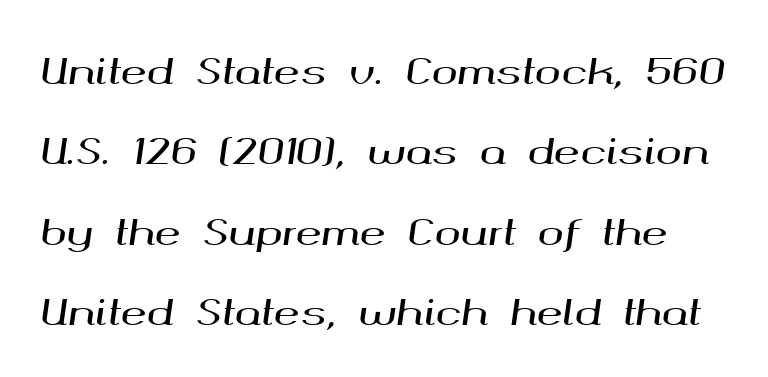
The image shows 35 px wide type, italic (leaning right); set loose line spacing (2.3x), normal letter spacing, not underlined; medium stroke contrast and a medium x-height.
